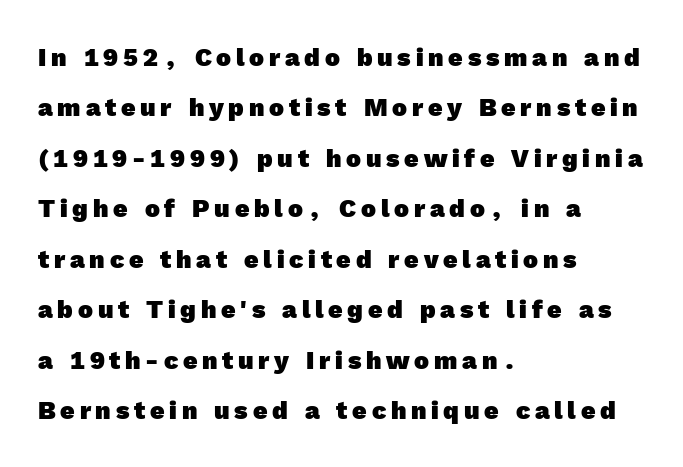
Teacher's note: observe the even left margin — that is flush-left alignment. Rows of type keep a wide berth in the vertical direction. The glyphs are unaccompanied by any horizontal stroke below them. Typesetter's note: full bold, strokes at maximum text heaviness.
